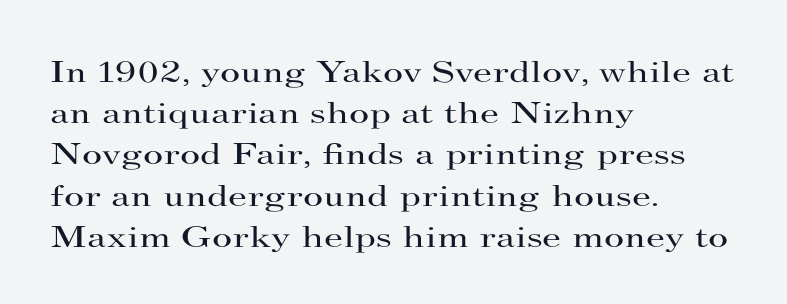
Q: Is the text bold? A: No.
Q: Is the text italic (slanted)? A: No, it is upright.
Q: Is the typeface a serif or a sans-serif typeface? A: Serif.
Q: Is the text underlined? A: No.
Q: How is the paragraph aligned? A: Left-aligned.
Q: Is the spacing between letters normal or unusually wide? A: Normal.
Q: Is the spacing between lines tight, normal or loose? A: Normal.
Q: Width (condensed, normal, or wide)? A: Wide.
Q: Stroke contrast? A: High.
Q: x-height? A: Small.
Q: Monospaced? A: No.
